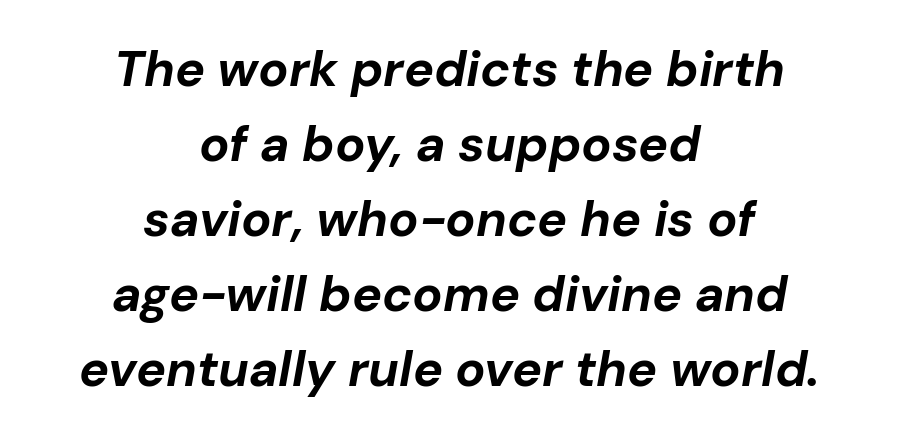
Q: Is the text bold? A: Yes.
Q: Is the text italic (slanted)? A: Yes, it leans right by about 10 degrees.
Q: Is the text underlined? A: No.
Q: How is the paragraph aligned? A: Centered.
Q: Is the spacing between letters normal or unusually wide? A: Normal.
Q: Is the spacing between lines tight, normal or loose? A: Normal.
Q: Width (condensed, normal, or wide)? A: Normal.
Q: Stroke contrast? A: Low.
Q: x-height? A: Medium.
Q: Monospaced? A: No.
